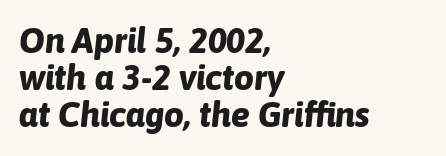
Q: Is the text bold? A: Yes.
Q: Is the text italic (slanted)? A: Yes, it leans right by about 6 degrees.
Q: Is the text underlined? A: No.
Q: How is the paragraph aligned? A: Left-aligned.
Q: Is the spacing between letters normal or unusually wide? A: Normal.
Q: Is the spacing between lines tight, normal or loose? A: Tight.
Q: Width (condensed, normal, or wide)? A: Normal.
Q: Stroke contrast? A: Low.
Q: x-height? A: Medium.
Q: Monospaced? A: No.
